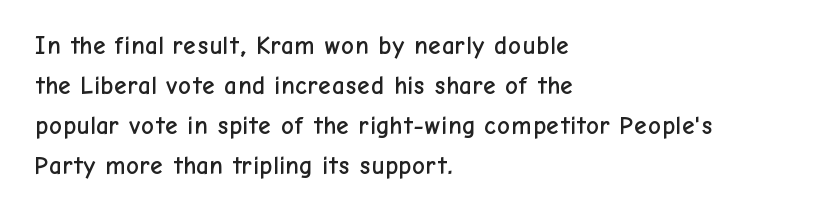
{"italic": "no", "underline": "no", "align": "left", "line_spacing": "normal", "line_spacing_ratio": 1.6, "letter_spacing": "normal", "letter_spacing_em": 0.0, "glyph_px": 25}
